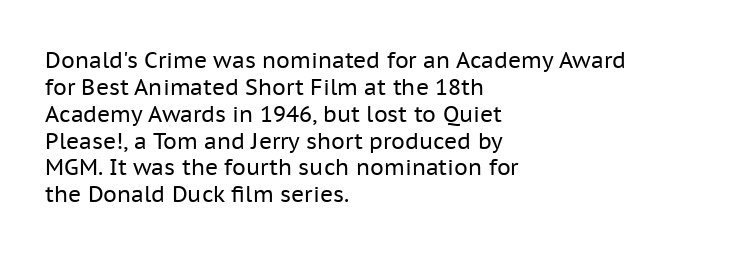
Honestly, the letter spacing is just normal — you wouldn't notice it. A student would call this left alignment; a typographer would say flush left, rag right. The font sits on the lighter half of the weight spectrum, regular included. Just letters on the line, the space beneath them empty.
